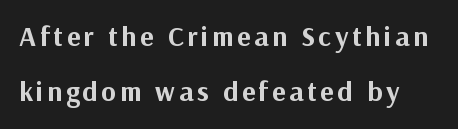
{"serif": "no", "italic": "no", "bold": "yes", "weight": "bold", "width": "normal", "stroke_contrast": "medium", "x_height": "medium", "monospaced": "no", "underline": "no", "line_spacing": "loose", "line_spacing_ratio": 1.98, "glyph_px": 28}
